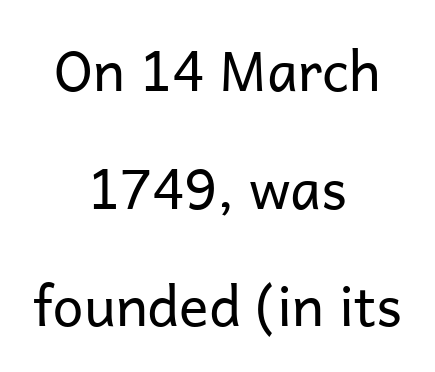
The line-height multiplier appears high, well above default. In terms of letterspacing, this is plain default setting. The lines are quadded center. Think standard paragraph weight, or any step lighter than that. The letters carry no serifs — their stems end cleanly without finishing strokes. Every stem runs plumb, perpendicular to the baseline.
